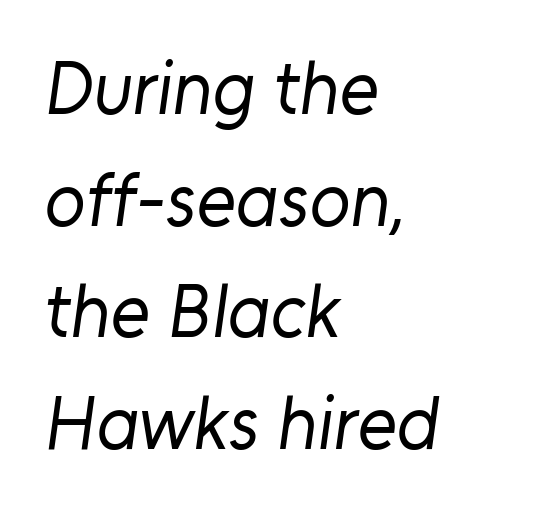
The image shows 75 px regular-weight sans-serif type; set left-aligned, normal line spacing (1.49x), normal letter spacing, not underlined; low stroke contrast and a medium x-height.
